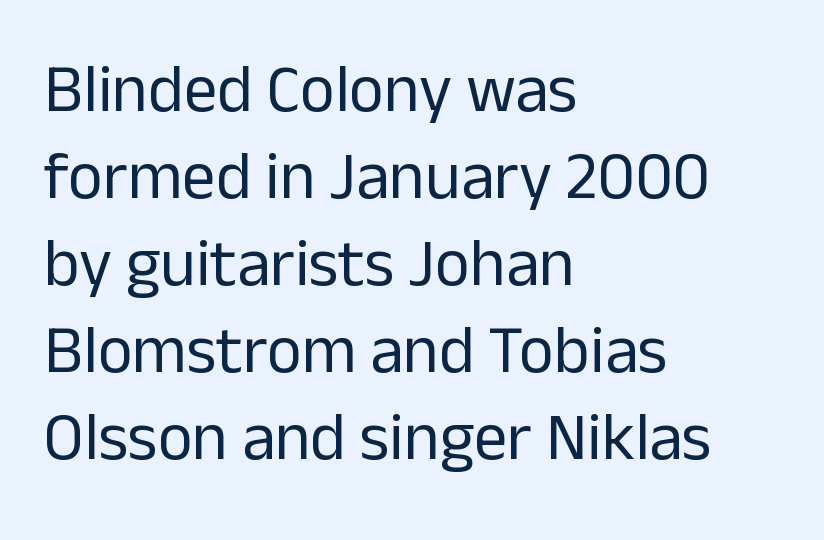
{"serif": "no", "italic": "no", "bold": "no", "weight": "regular", "width": "normal", "stroke_contrast": "low", "x_height": "medium", "monospaced": "no", "underline": "no", "align": "left", "line_spacing": "normal", "line_spacing_ratio": 1.3, "letter_spacing": "normal", "letter_spacing_em": 0.0, "glyph_px": 67}
